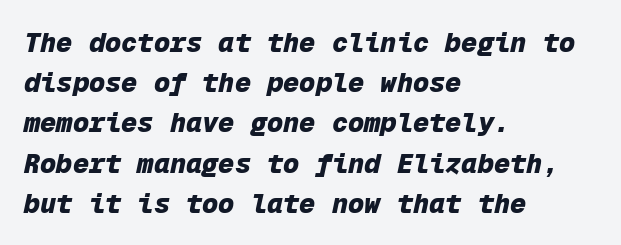
The image shows 27 px bold type, italic (leaning right); set left-aligned, normal line spacing (1.49x), normal letter spacing, not underlined.
